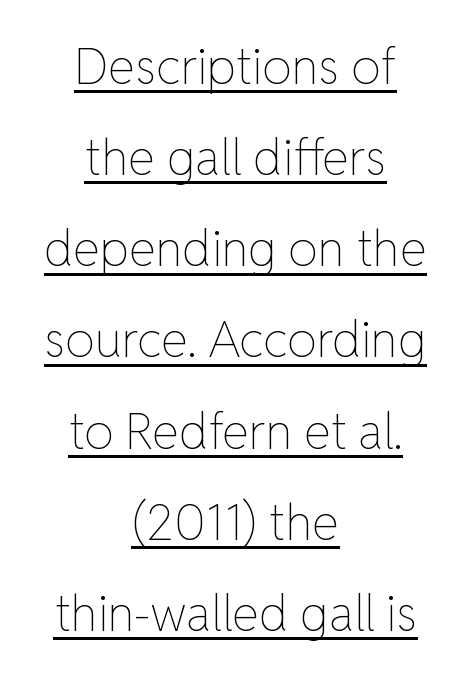
The image shows 49 px thin type, upright; set centered, line spacing 1.86x, normal letter spacing, underlined; low stroke contrast and a medium x-height.
